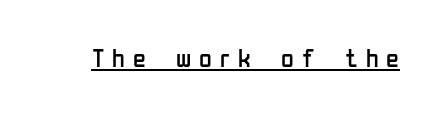
Q: Is the text bold? A: No.
Q: Is the text italic (slanted)? A: No, it is upright.
Q: Is the text underlined? A: Yes.
Q: Is the spacing between letters normal or unusually wide? A: Unusually wide.
